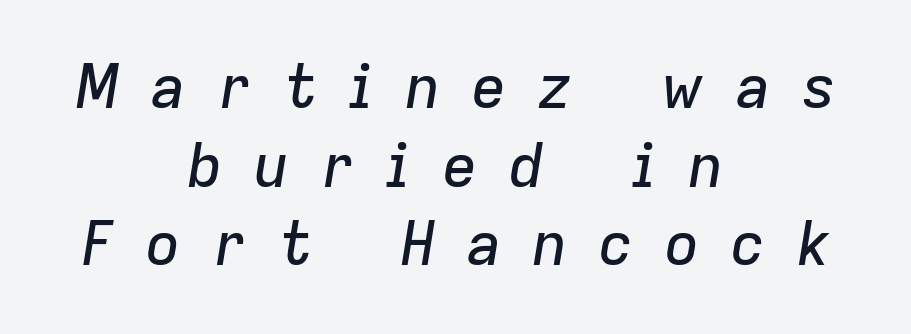
{"italic": "yes", "lean": "right", "slant_degrees": 9, "width": "normal", "stroke_contrast": "low", "x_height": "medium", "monospaced": "no", "underline": "no", "align": "center", "line_spacing": "normal", "line_spacing_ratio": 1.31, "letter_spacing": "wide", "letter_spacing_em": 0.5, "glyph_px": 60}
